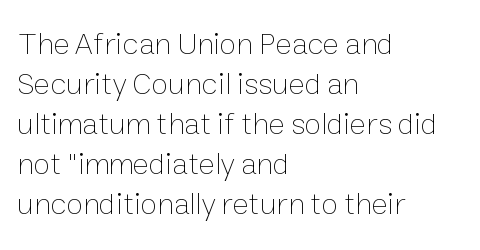
Q: Is the text bold? A: No.
Q: Is the text italic (slanted)? A: No, it is upright.
Q: Is the text underlined? A: No.
Q: How is the paragraph aligned? A: Left-aligned.
Q: Is the spacing between letters normal or unusually wide? A: Normal.
Q: Is the spacing between lines tight, normal or loose? A: Normal.
Q: Width (condensed, normal, or wide)? A: Normal.
Q: Stroke contrast? A: Low.
Q: x-height? A: Medium.
Q: Monospaced? A: No.
